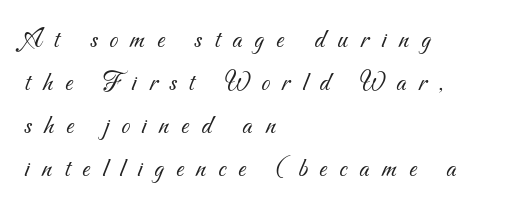
{"serif": "no", "bold": "no", "weight": "light", "width": "normal", "stroke_contrast": "medium", "x_height": "small", "monospaced": "no", "underline": "no", "align": "left", "line_spacing": "normal", "line_spacing_ratio": 1.53, "letter_spacing": "wide", "letter_spacing_em": 0.44, "glyph_px": 28}
